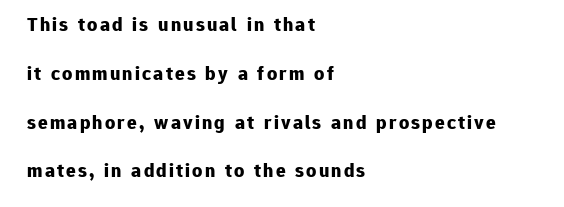
{"italic": "no", "bold": "yes", "underline": "no", "align": "left", "line_spacing": "loose", "line_spacing_ratio": 2.44, "glyph_px": 20}
